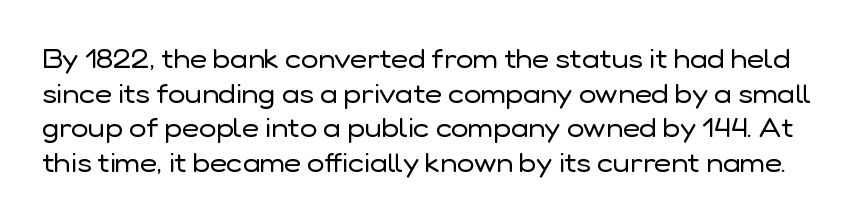
{"italic": "no", "bold": "no", "underline": "no", "line_spacing": "normal", "line_spacing_ratio": 1.33, "letter_spacing": "normal", "letter_spacing_em": 0.0, "glyph_px": 26}
